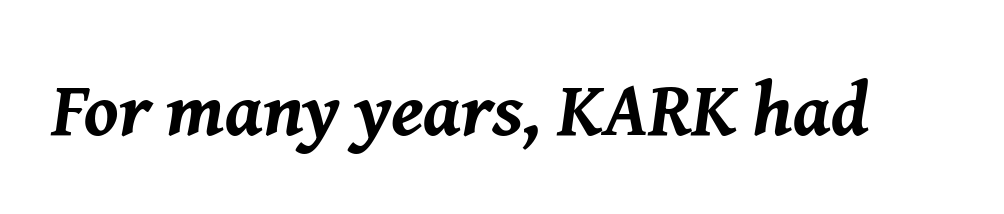
This rendering leaves character spacing at its baseline value. This is heavy type, rendered in bold. Underline: absent. Emphasis-style slanted type is in use. Note the varied advance widths — an 'i' is clearly narrower than an 'm'.
